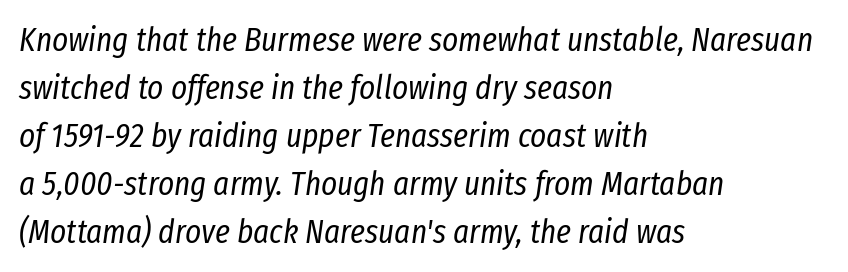
The image shows 34 px regular-weight, condensed type, italic (leaning right); set left-aligned, normal line spacing (1.41x), normal letter spacing, not underlined; low stroke contrast and a medium x-height.
